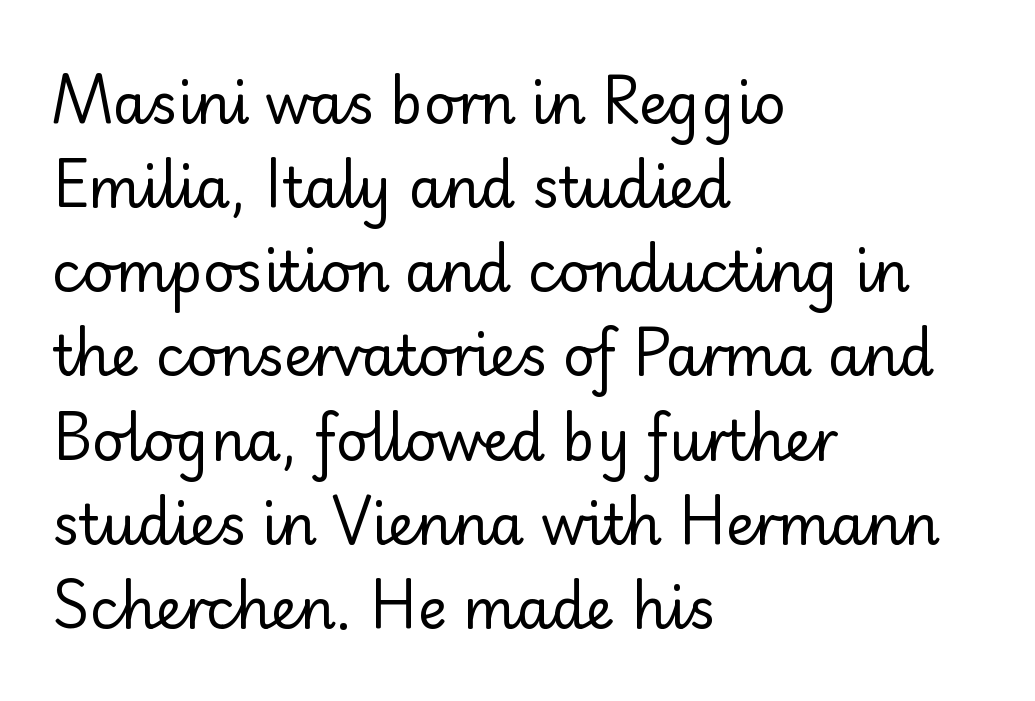
{"serif": "no", "italic": "no", "bold": "no", "weight": "regular", "width": "normal", "stroke_contrast": "low", "x_height": "small", "monospaced": "no", "underline": "no", "align": "left", "line_spacing": "normal", "line_spacing_ratio": 1.53, "letter_spacing": "normal", "letter_spacing_em": 0.0, "glyph_px": 55}
